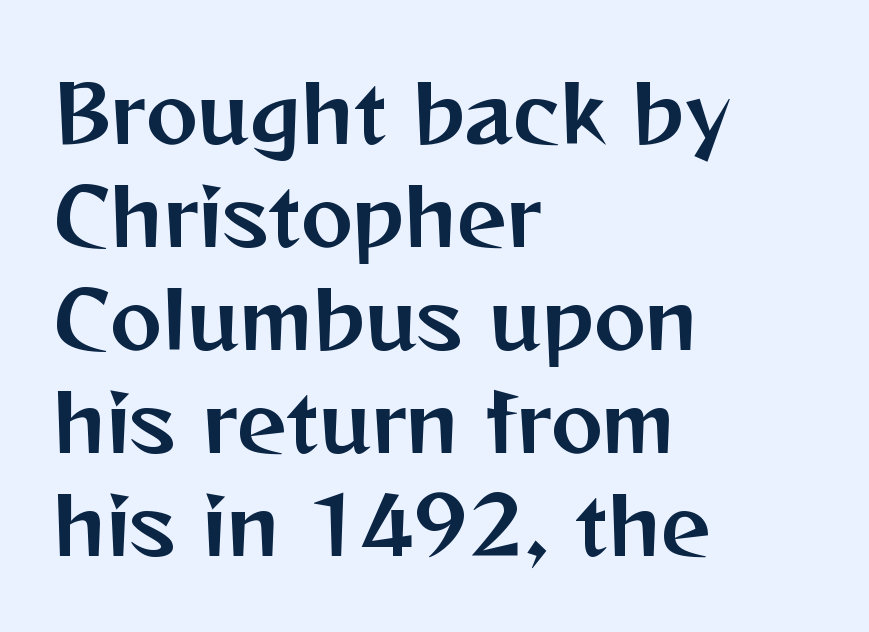
Q: Is the text italic (slanted)? A: No, it is upright.
Q: Is the typeface a serif or a sans-serif typeface? A: Sans-serif.
Q: Is the text underlined? A: No.
Q: How is the paragraph aligned? A: Left-aligned.
Q: Is the spacing between letters normal or unusually wide? A: Normal.
Q: Is the spacing between lines tight, normal or loose? A: Normal.
Q: Width (condensed, normal, or wide)? A: Normal.
Q: Stroke contrast? A: Medium.
Q: x-height? A: Medium.
Q: Monospaced? A: No.
